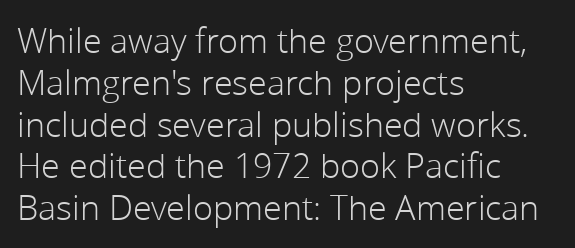
{"serif": "no", "italic": "no", "bold": "no", "weight": "light", "width": "normal", "stroke_contrast": "low", "x_height": "medium", "monospaced": "no", "underline": "no", "align": "left", "line_spacing_ratio": 1.23, "letter_spacing": "normal", "letter_spacing_em": 0.0, "glyph_px": 34}
